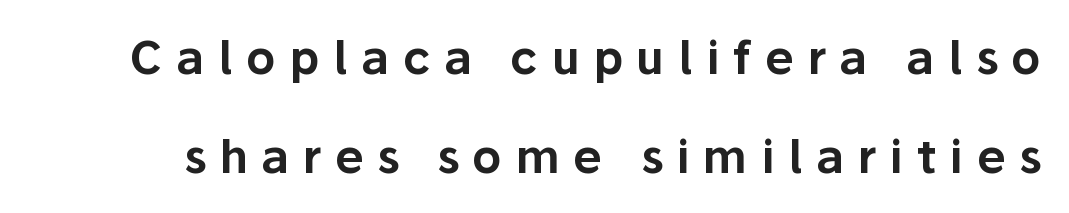
The image shows 46 px sans-serif type, upright; set loose line spacing (2.15x), unusually wide letter spacing (+0.29 em), not underlined; low stroke contrast and a medium x-height.
